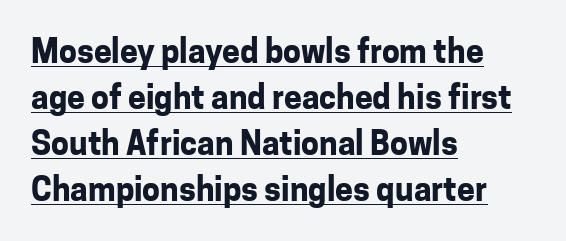
Like a heading marked for emphasis, these lines bear an underscore. Whoever set this chose a conventional vertical rhythm. Words appear dense and cohesive because spacing is normal. Left-aligned paragraph, ragged on the right. Ordinary non-slanted type is in use. Letterform terminals end flat and unadorned throughout the passage.
